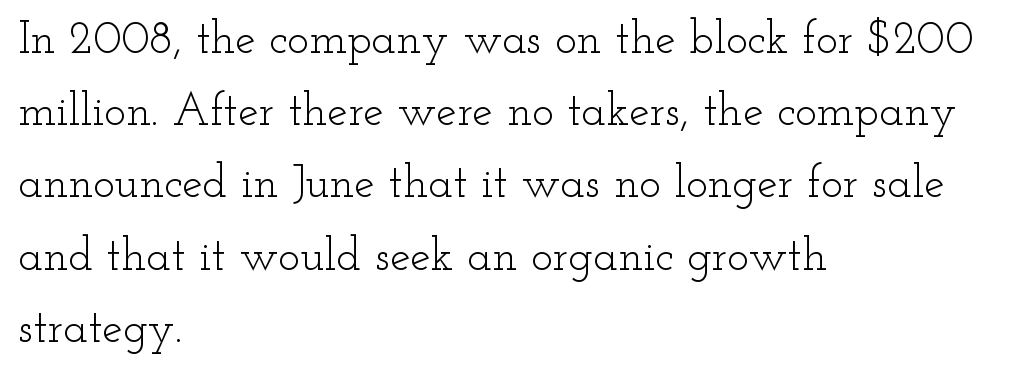
Rule under the text: the space is simply empty. This reads as an unemphasized weight, regular at the heaviest. Posture: vertical. Typeset ragged right — the left edge is the straight one.
